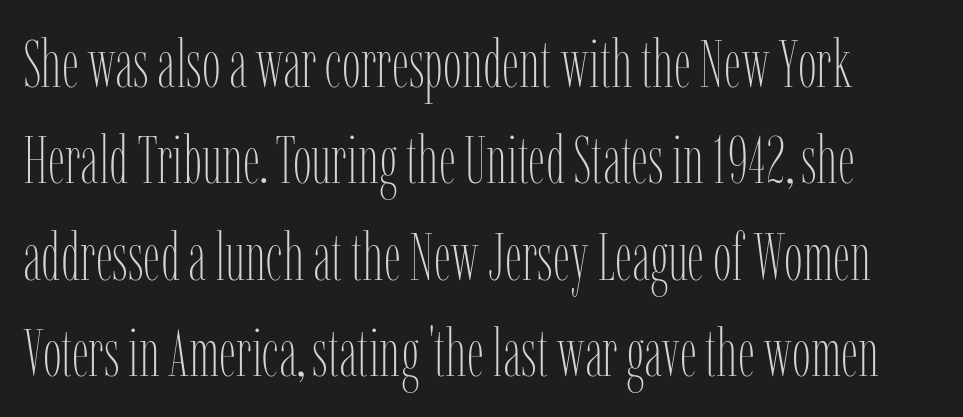
The image shows 67 px thin, condensed type, upright; set normal line spacing (1.44x), normal letter spacing, not underlined; low stroke contrast and a medium x-height.
